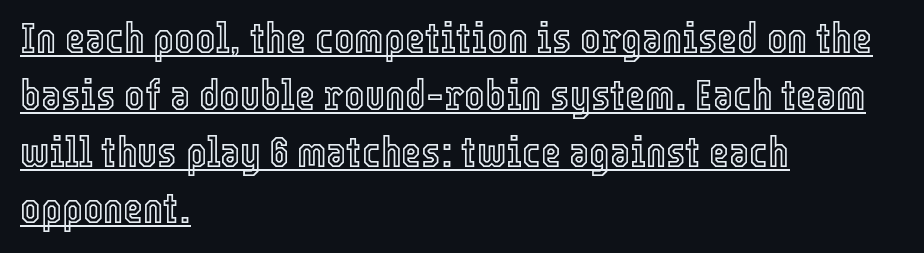
If you drew a ruler down the left edge, every line would touch it. The passage shown is typed in a proportional face where columns would drift. Compared with typical body copy, the letter spacing here is the same. Glance below the letters and you will spot a drawn line. Horizontal bands of white between lines are of average thickness.
